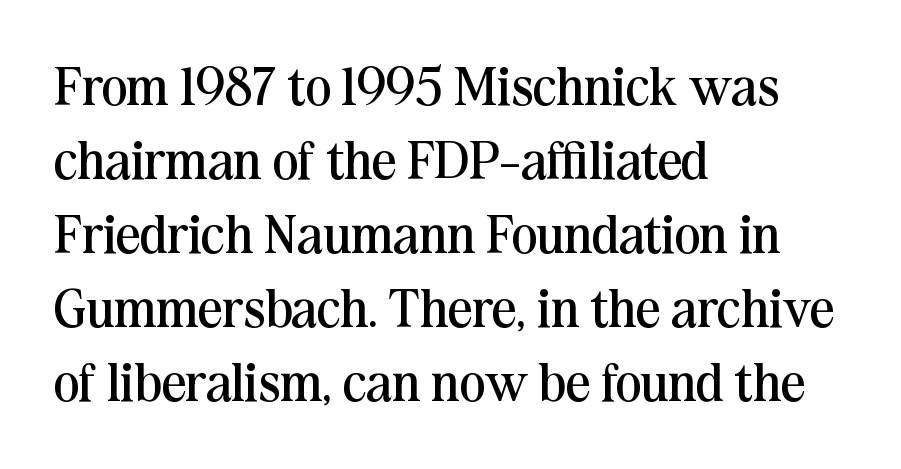
Q: Is the text bold? A: No.
Q: Is the text italic (slanted)? A: No, it is upright.
Q: Is the typeface a serif or a sans-serif typeface? A: Serif.
Q: Is the text underlined? A: No.
Q: How is the paragraph aligned? A: Left-aligned.
Q: Is the spacing between letters normal or unusually wide? A: Normal.
Q: Is the spacing between lines tight, normal or loose? A: Normal.
Q: Width (condensed, normal, or wide)? A: Normal.
Q: Stroke contrast? A: Medium.
Q: x-height? A: Medium.
Q: Monospaced? A: No.
